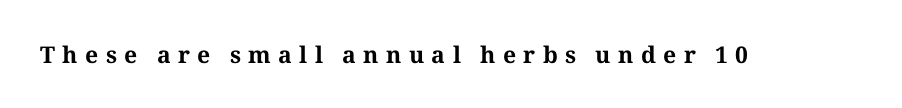
The image shows 23 px bold type, upright; set unusually wide letter spacing (+0.32 em), not underlined.
